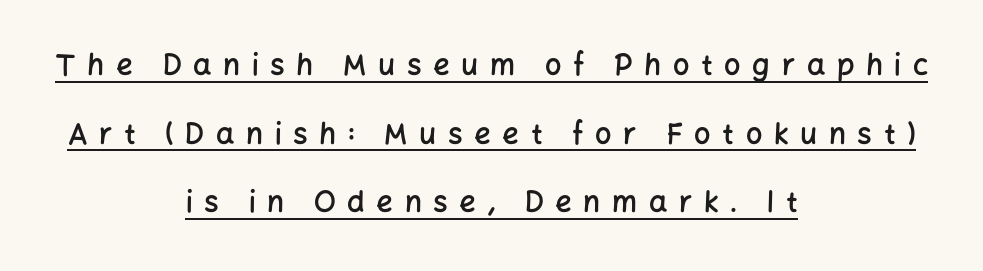
This is sans-serif lettering, the kind often seen on screens and signage. If you drew a line through each stem, it would be perfectly vertical. Like a heading marked for emphasis, these lines bear an underscore. Baseline-to-baseline distance is far greater than the letter height.
